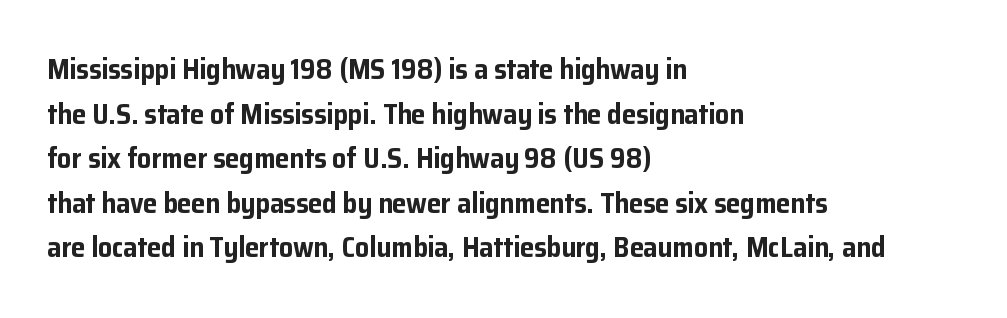
Here the glyphs are tracked normally, forming tight word shapes. On the weight axis this lands at bold, roughly 700. The type sits square on the baseline with zero lean. This rendering employs a face without finishing strokes, i.e., a sans-serif. Note the varied advance widths — an 'i' is clearly narrower than an 'm'. Baseline-to-baseline distance is the conventional proportion of letter height.
